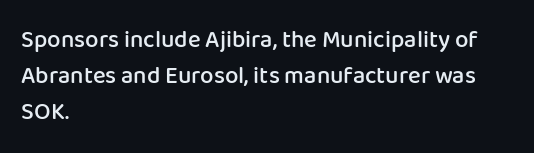
{"italic": "no", "bold": "semi", "underline": "no", "align": "left", "line_spacing": "normal", "line_spacing_ratio": 1.51, "letter_spacing": "normal", "letter_spacing_em": 0.0, "glyph_px": 24}
